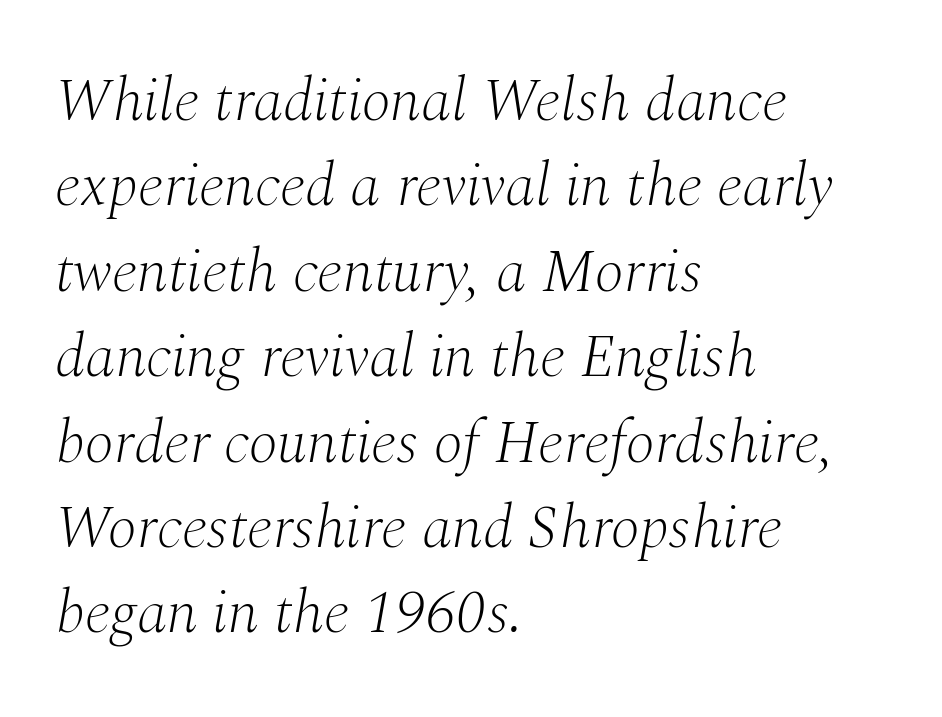
Q: Is the text bold? A: No.
Q: Is the text italic (slanted)? A: Yes, it leans right by about 10 degrees.
Q: Is the typeface a serif or a sans-serif typeface? A: Serif.
Q: Is the text underlined? A: No.
Q: How is the paragraph aligned? A: Left-aligned.
Q: Is the spacing between letters normal or unusually wide? A: Normal.
Q: Is the spacing between lines tight, normal or loose? A: Normal.
Q: Width (condensed, normal, or wide)? A: Normal.
Q: Stroke contrast? A: Medium.
Q: x-height? A: Medium.
Q: Monospaced? A: No.
